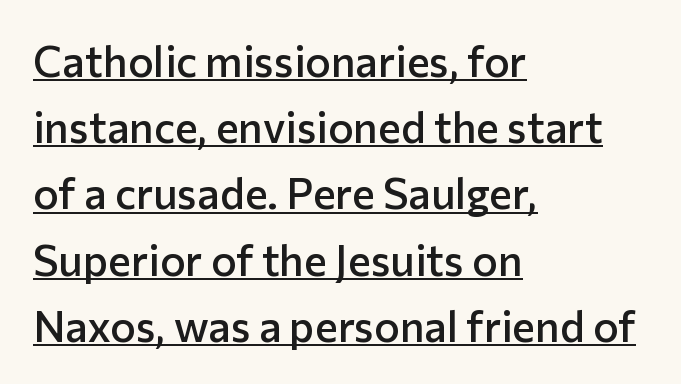
In terms of posture, this sample is upright. Regarding leading, the lines here are spaced in the standard way. To sum up the face: it is a sans, with no serifs. Typesetter's note: demi weight, one step under bold. Character widths vary here, with narrow letters taking less room than wide ones.
